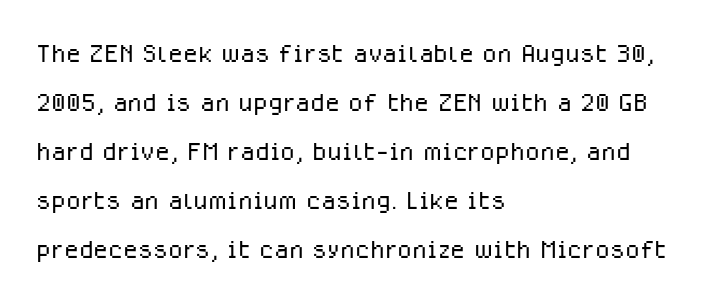
Q: Is the text bold? A: No.
Q: Is the text italic (slanted)? A: No, it is upright.
Q: Is the typeface a serif or a sans-serif typeface? A: Sans-serif.
Q: Is the text underlined? A: No.
Q: How is the paragraph aligned? A: Left-aligned.
Q: Is the spacing between letters normal or unusually wide? A: Normal.
Q: Is the spacing between lines tight, normal or loose? A: Normal.
Q: Width (condensed, normal, or wide)? A: Normal.
Q: Stroke contrast? A: Low.
Q: x-height? A: Medium.
Q: Monospaced? A: No.
